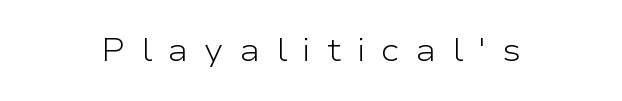
Is this a fixed-width face? No — the glyphs have proportional, varying widths. Type style note: lacks serifs. Spacing between characters has been opened up far beyond the box default. Heaviness? Minimal to ordinary, like unemphasized prose. The typesetter chose a symmetrical, centered arrangement here. Designer's note — italics off, roman on.
